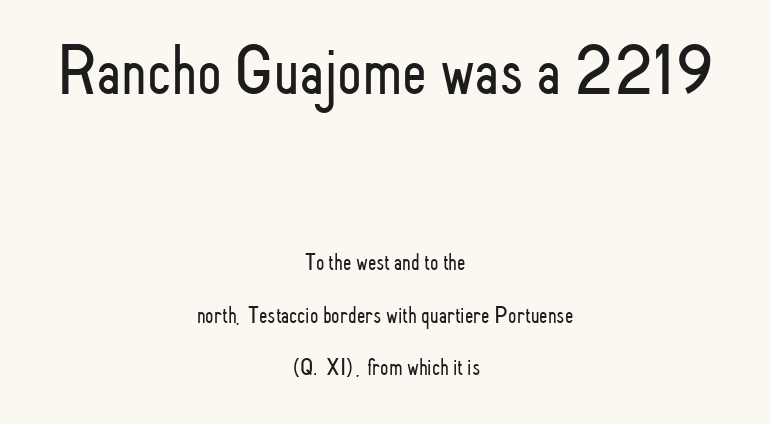
Q: Is the text bold? A: No.
Q: Is the text italic (slanted)? A: No, it is upright.
Q: Is the typeface a serif or a sans-serif typeface? A: Sans-serif.
Q: Is the text underlined? A: No.
Q: How is the paragraph aligned? A: Centered.
Q: Is the spacing between letters normal or unusually wide? A: Normal.
Q: Is the spacing between lines tight, normal or loose? A: Loose.
Q: Which block of text is set in a larger size, the first (top) or the second (bottom)? A: The first (top) one.
Q: Width (condensed, normal, or wide)? A: Condensed.
Q: Stroke contrast? A: Low.
Q: x-height? A: Small.
Q: Monospaced? A: No.
